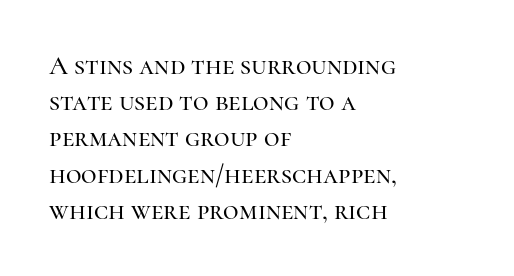
The image shows 27 px text type, upright; set left-aligned, normal line spacing (1.34x), normal letter spacing, not underlined.
